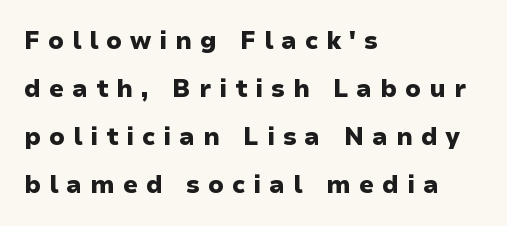
The image shows 24 px bold type, upright; set left-aligned, loose line spacing (2.0x), unusually wide letter spacing (+0.33 em), not underlined.
